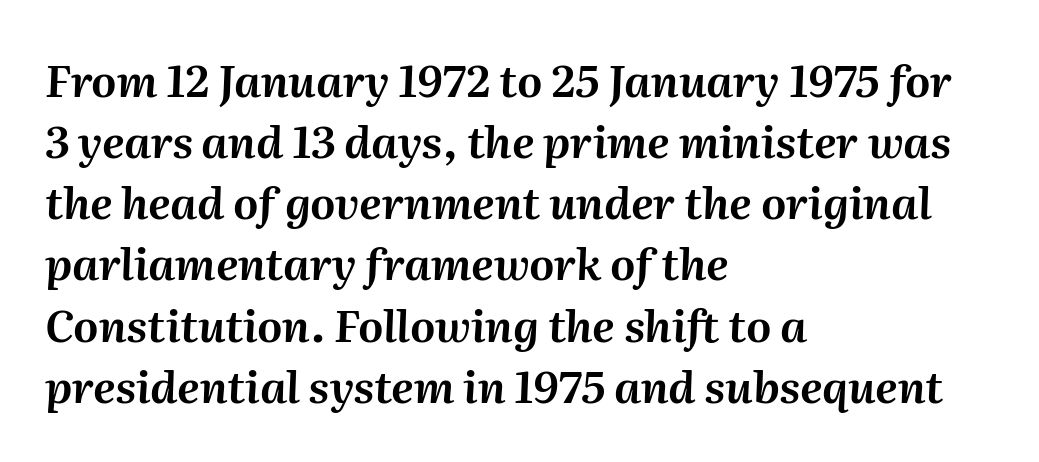
Q: Is the text italic (slanted)? A: Yes, it leans right by about 2 degrees.
Q: Is the text underlined? A: No.
Q: How is the paragraph aligned? A: Left-aligned.
Q: Is the spacing between letters normal or unusually wide? A: Normal.
Q: Is the spacing between lines tight, normal or loose? A: Normal.
Q: Width (condensed, normal, or wide)? A: Normal.
Q: Stroke contrast? A: Medium.
Q: x-height? A: Medium.
Q: Monospaced? A: No.
